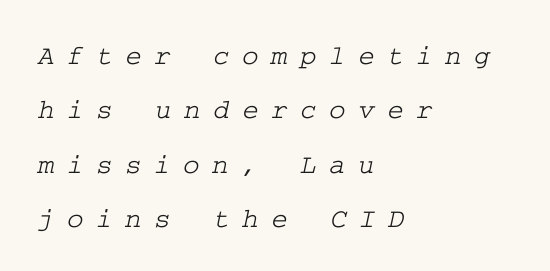
Q: Is the typeface a serif or a sans-serif typeface? A: Serif.
Q: Is the text underlined? A: No.
Q: How is the paragraph aligned? A: Left-aligned.
Q: Is the spacing between letters normal or unusually wide? A: Unusually wide.
Q: Is the spacing between lines tight, normal or loose? A: Loose.
Q: Width (condensed, normal, or wide)? A: Wide.
Q: Stroke contrast? A: Low.
Q: x-height? A: Medium.
